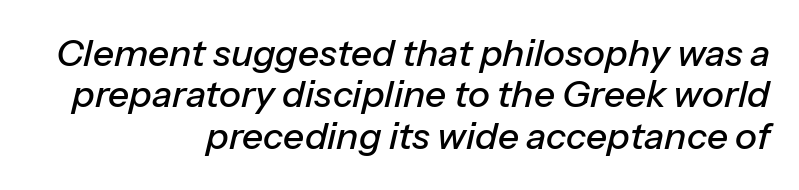
Q: Is the text italic (slanted)? A: Yes, it leans right by about 13 degrees.
Q: Is the text underlined? A: No.
Q: How is the paragraph aligned? A: Right-aligned.
Q: Is the spacing between letters normal or unusually wide? A: Normal.
Q: Is the spacing between lines tight, normal or loose? A: Tight.
Q: Width (condensed, normal, or wide)? A: Normal.
Q: Stroke contrast? A: Low.
Q: x-height? A: Medium.
Q: Monospaced? A: No.
